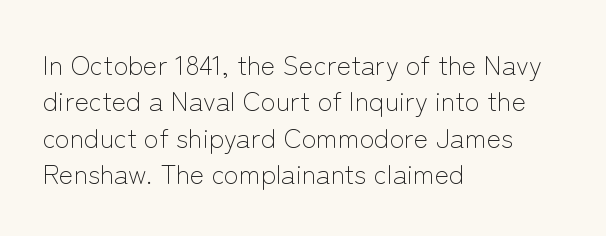
Upright lettering throughout. Reading down the column, the eye jumps a familiar distance to each next line. The typesetting does not lean heavy: it is not bold. Horizontal alignment here is leftward, the default for most running prose. The space directly below the letters is spotless. Glyph-to-glyph distance matches everyday printed text.
